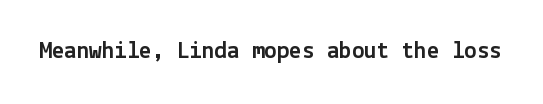
{"italic": "no", "underline": "no", "letter_spacing": "normal", "letter_spacing_em": 0.0, "glyph_px": 25}
